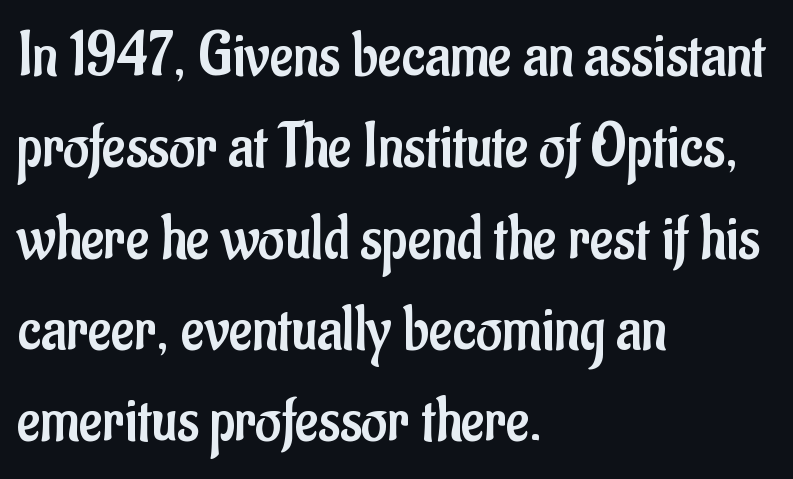
Q: Is the text bold? A: No.
Q: Is the text italic (slanted)? A: No, it is upright.
Q: Is the typeface a serif or a sans-serif typeface? A: Sans-serif.
Q: Is the text underlined? A: No.
Q: How is the paragraph aligned? A: Left-aligned.
Q: Is the spacing between letters normal or unusually wide? A: Normal.
Q: Is the spacing between lines tight, normal or loose? A: Normal.
Q: Width (condensed, normal, or wide)? A: Condensed.
Q: Stroke contrast? A: Low.
Q: x-height? A: Small.
Q: Monospaced? A: No.
